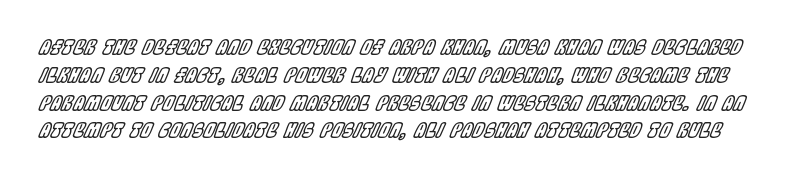
{"italic": "yes", "lean": "right", "slant_degrees": 22, "underline": "no", "line_spacing": "normal", "line_spacing_ratio": 1.39, "letter_spacing": "normal", "letter_spacing_em": 0.0, "glyph_px": 20}
